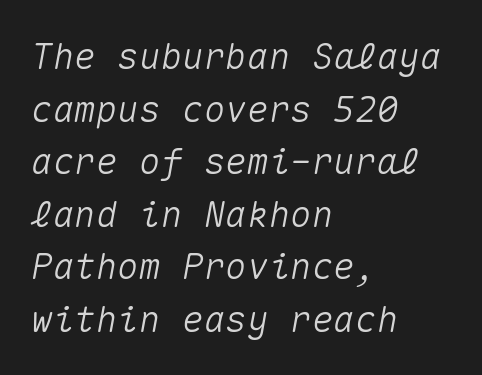
Fixed-width glyphs throughout — classic coding-font behaviour. The gaps between neighbouring characters are ordinary and unremarkable. Leading matches the norm, producing a regular column. Each line starts at the same left margin while the right side varies. Compared with ordinary roman type, these characters are visibly tilted. The passage shown is not underscored anywhere.
